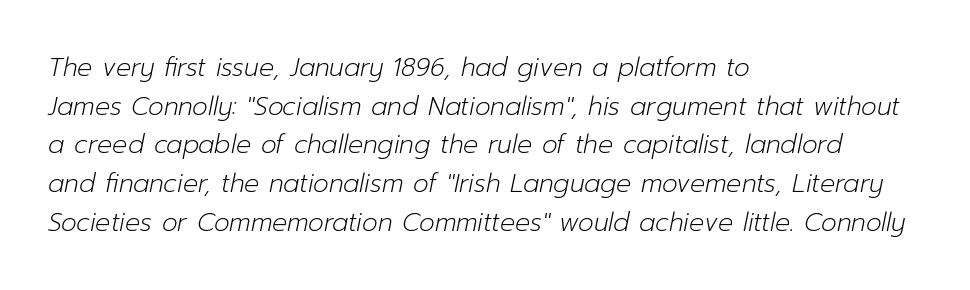
{"italic": "yes", "lean": "right", "slant_degrees": 12, "bold": "no", "underline": "no", "align": "left", "line_spacing": "normal", "line_spacing_ratio": 1.55, "letter_spacing": "normal", "letter_spacing_em": 0.0, "glyph_px": 25}
